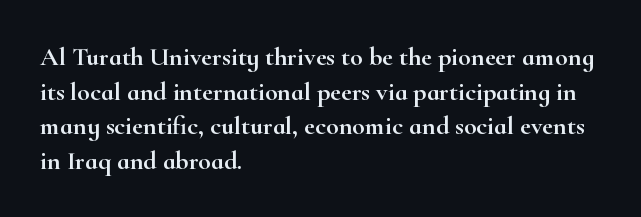
{"italic": "no", "underline": "no", "align": "left", "line_spacing": "normal", "line_spacing_ratio": 1.33, "letter_spacing": "normal", "letter_spacing_em": 0.0, "glyph_px": 26}
